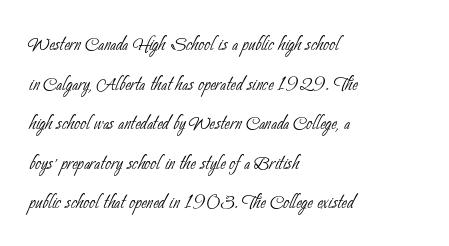
Q: Is the text bold? A: No.
Q: Is the text underlined? A: No.
Q: How is the paragraph aligned? A: Left-aligned.
Q: Is the spacing between letters normal or unusually wide? A: Normal.
Q: Is the spacing between lines tight, normal or loose? A: Normal.
